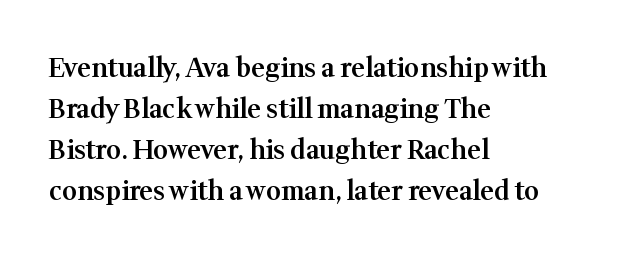
{"italic": "no", "bold": "semi", "underline": "no", "align": "left", "line_spacing": "normal", "line_spacing_ratio": 1.58, "letter_spacing": "normal", "letter_spacing_em": 0.0, "glyph_px": 26}
